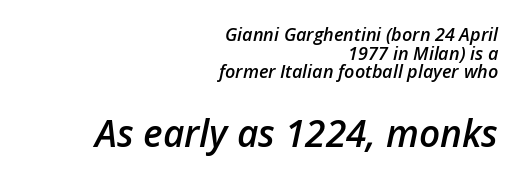
Inter-character spacing is left at the font's built-in metrics. What's the leading like? Squeezed, with rows nearly overlapping. The later block is typeset at a bigger size than the earlier block. The paragraph shown leans on its right margin.
